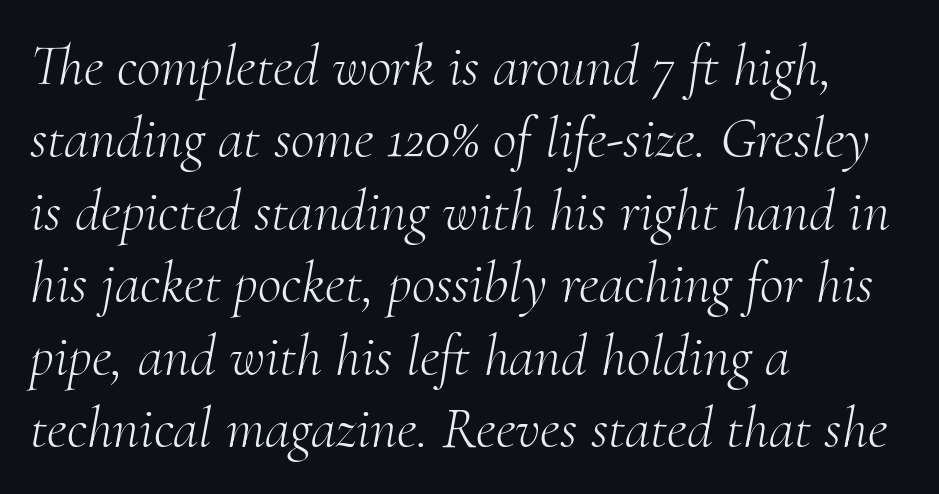
Q: Is the text bold? A: No.
Q: Is the text italic (slanted)? A: Yes, it leans right by about 10 degrees.
Q: Is the typeface a serif or a sans-serif typeface? A: Serif.
Q: Is the text underlined? A: No.
Q: How is the paragraph aligned? A: Left-aligned.
Q: Is the spacing between letters normal or unusually wide? A: Normal.
Q: Is the spacing between lines tight, normal or loose? A: Normal.
Q: Width (condensed, normal, or wide)? A: Normal.
Q: Stroke contrast? A: Medium.
Q: x-height? A: Small.
Q: Monospaced? A: No.
